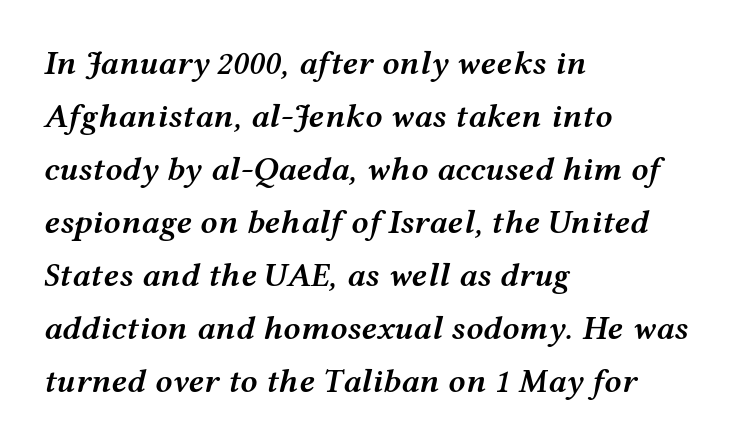
{"italic": "yes", "lean": "right", "slant_degrees": 12, "bold": "semi", "weight": "semibold", "width": "wide", "stroke_contrast": "medium", "x_height": "medium", "monospaced": "no", "underline": "no", "align": "left", "line_spacing": "normal", "line_spacing_ratio": 1.56, "letter_spacing": "normal", "letter_spacing_em": 0.0, "glyph_px": 34}
